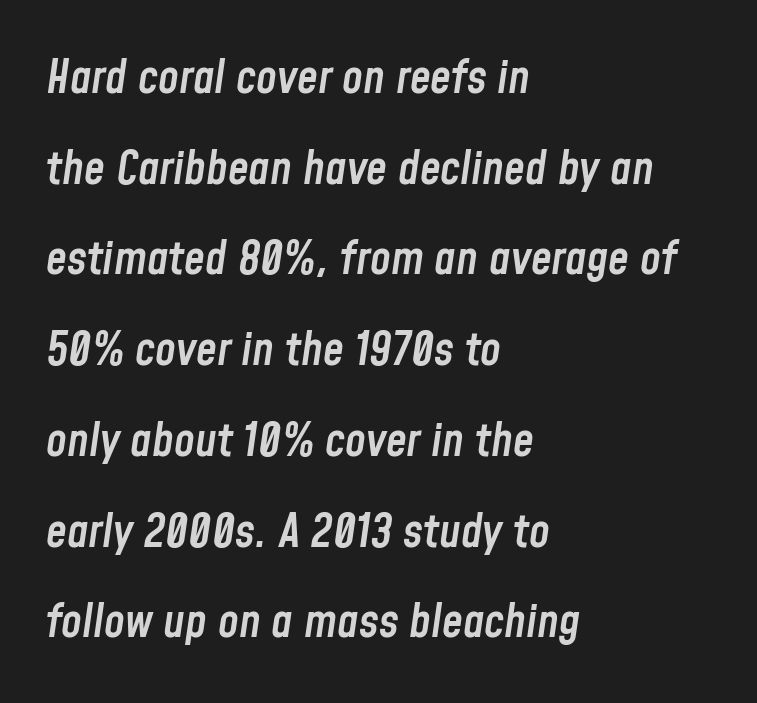
{"italic": "yes", "lean": "right", "slant_degrees": 8, "bold": "semi", "weight": "semibold", "width": "condensed", "stroke_contrast": "low", "x_height": "medium", "monospaced": "no", "underline": "no", "align": "left", "line_spacing": "loose", "line_spacing_ratio": 1.93, "letter_spacing": "normal", "letter_spacing_em": 0.0, "glyph_px": 47}
